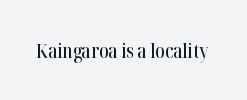
{"italic": "no", "underline": "no", "letter_spacing": "normal", "letter_spacing_em": 0.0, "glyph_px": 20}
